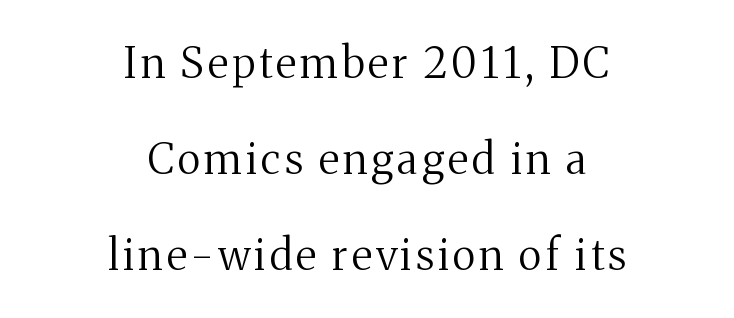
The font is comparable to plain body text, perhaps lighter. Is there much room between lines? Yes — plenty of vertical air separates them. Honestly, there is no underline to notice here at all. Character widths vary here, with narrow letters taking less room than wide ones. Serifs: yes, visible at the terminals of the letterforms.
